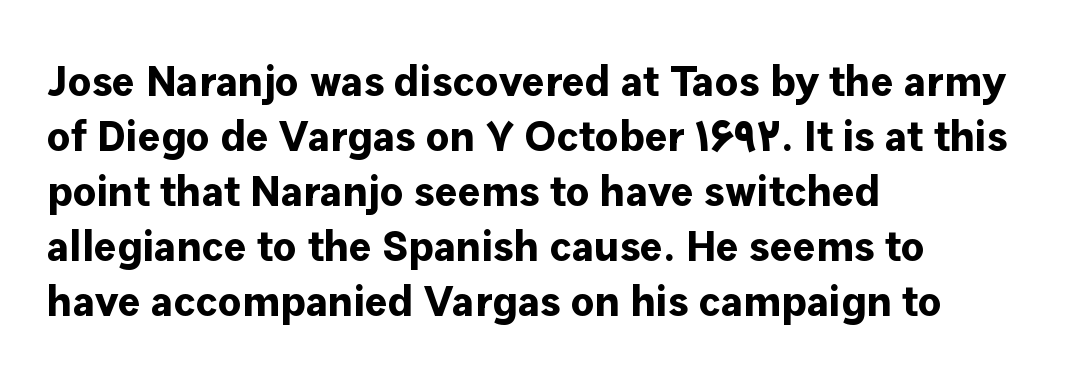
{"serif": "no", "italic": "no", "bold": "yes", "weight": "bold", "width": "normal", "stroke_contrast": "low", "x_height": "medium", "monospaced": "no", "underline": "no", "align": "left", "line_spacing": "normal", "line_spacing_ratio": 1.28, "letter_spacing": "normal", "letter_spacing_em": 0.0, "glyph_px": 43}
